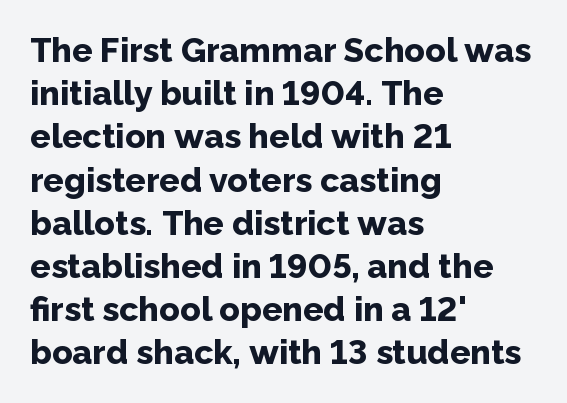
Q: Is the text bold? A: Yes.
Q: Is the text italic (slanted)? A: No, it is upright.
Q: Is the typeface a serif or a sans-serif typeface? A: Sans-serif.
Q: Is the text underlined? A: No.
Q: How is the paragraph aligned? A: Left-aligned.
Q: Is the spacing between letters normal or unusually wide? A: Normal.
Q: Is the spacing between lines tight, normal or loose? A: Normal.
Q: Width (condensed, normal, or wide)? A: Normal.
Q: Stroke contrast? A: Low.
Q: x-height? A: Medium.
Q: Monospaced? A: No.
